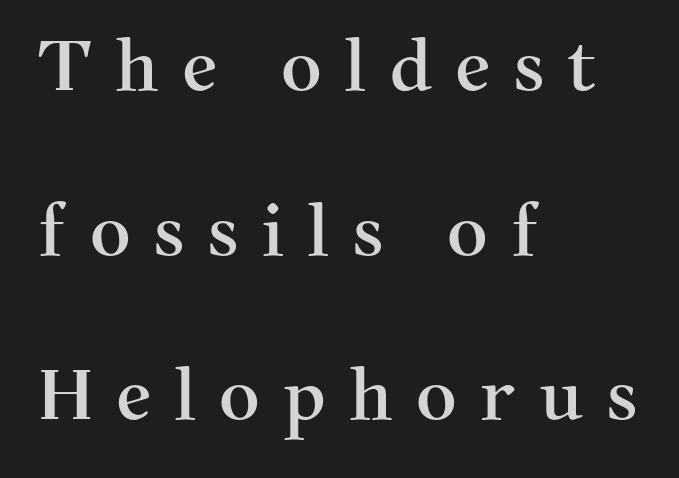
Q: Is the text italic (slanted)? A: No, it is upright.
Q: Is the typeface a serif or a sans-serif typeface? A: Serif.
Q: Is the text underlined? A: No.
Q: How is the paragraph aligned? A: Left-aligned.
Q: Is the spacing between letters normal or unusually wide? A: Unusually wide.
Q: Is the spacing between lines tight, normal or loose? A: Loose.
Q: Width (condensed, normal, or wide)? A: Normal.
Q: Stroke contrast? A: Medium.
Q: x-height? A: Medium.
Q: Monospaced? A: No.
